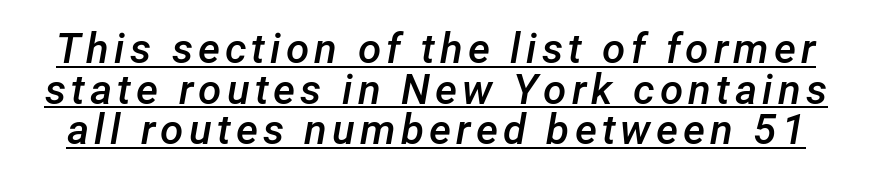
Q: Is the text bold? A: Semi-bold.
Q: Is the text italic (slanted)? A: Yes, it leans right by about 12 degrees.
Q: Is the text underlined? A: Yes.
Q: Is the spacing between lines tight, normal or loose? A: Tight.
Q: Width (condensed, normal, or wide)? A: Normal.
Q: Stroke contrast? A: Low.
Q: x-height? A: Medium.
Q: Monospaced? A: No.
